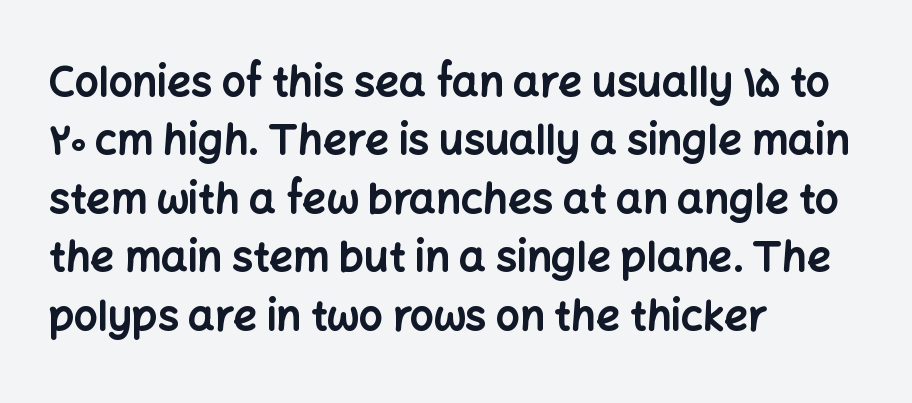
The image shows 42 px bold sans-serif type, upright; set left-aligned, normal line spacing (1.39x), normal letter spacing, not underlined; low stroke contrast and a medium x-height.
